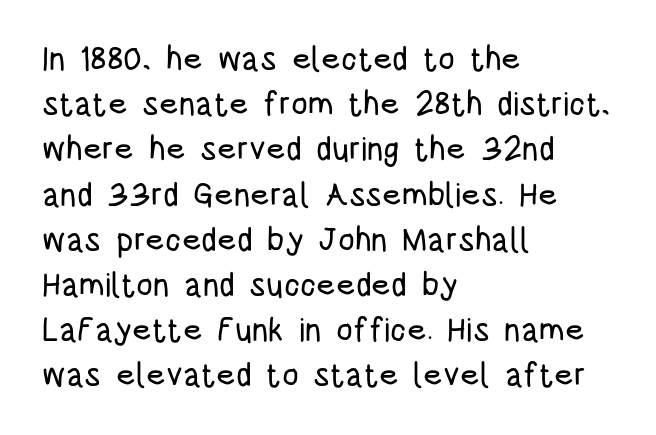
{"serif": "no", "italic": "no", "width": "condensed", "stroke_contrast": "low", "x_height": "large", "monospaced": "no", "underline": "no", "align": "left", "line_spacing": "normal", "line_spacing_ratio": 1.37, "letter_spacing": "normal", "letter_spacing_em": 0.0, "glyph_px": 33}
